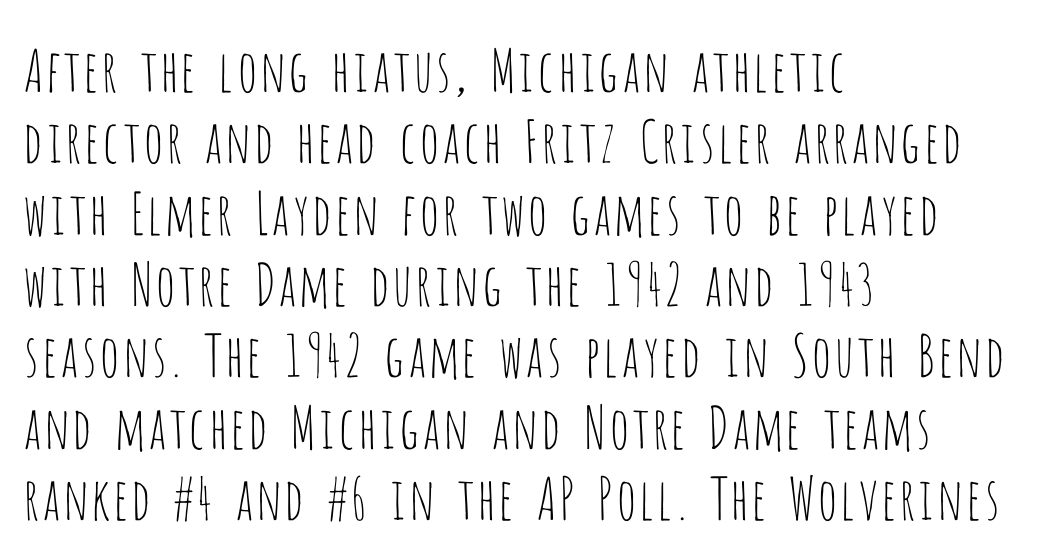
The image shows 58 px thin, condensed sans-serif type, upright; set left-aligned, line spacing 1.23x, normal letter spacing, not underlined; low stroke contrast and a large x-height.
